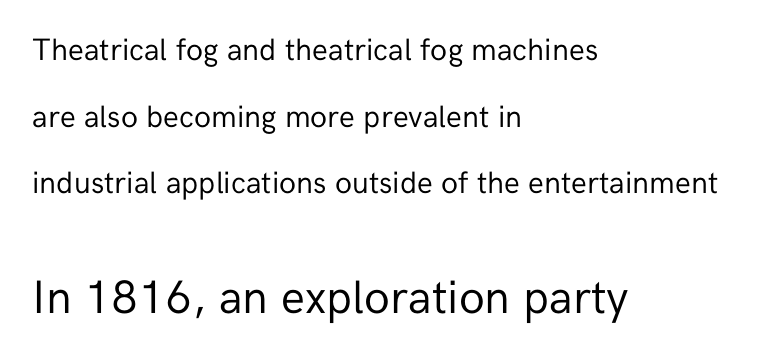
{"serif": "no", "italic": "no", "bold": "no", "weight": "regular", "width": "normal", "stroke_contrast": "low", "x_height": "medium", "monospaced": "no", "underline": "no", "align": "left", "line_spacing": "loose", "line_spacing_ratio": 2.15, "letter_spacing": "normal", "letter_spacing_em": 0.0, "larger_block": "second", "size_ratio": 1.52, "glyph_px": 47}
